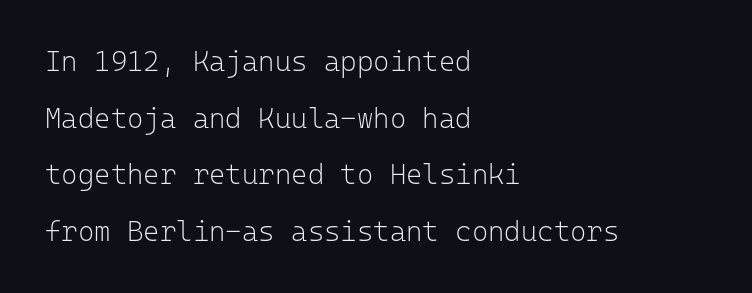
These lines stack with their left ends in a neat column. Compared with typical paragraphs, the rows here are farther apart. Do the letters lean? They stand straight. Weight class: somewhere from thin through regular. Check under the words: just untouched page. Tracking here is standard; glyphs follow each other at the usual distance.
